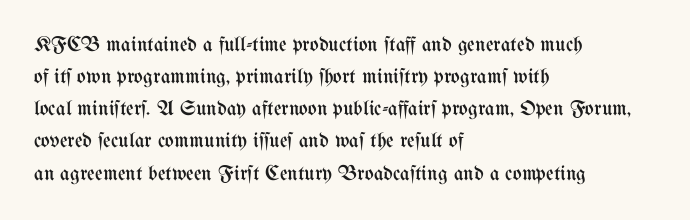
The image shows 21 px text type, upright; set left-aligned, normal line spacing (1.53x), normal letter spacing, not underlined.
